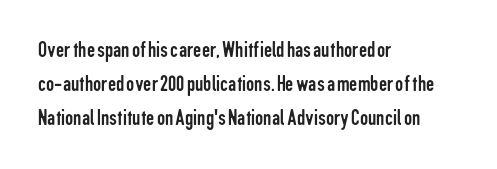
The type sits square on the baseline with zero lean. Stem width sits at or under what a default text font uses. Horizontally, the lines are justified to the leading edge only. This sample keeps an unexceptional amount of space between lines. The space beneath each line is pristine and unruled. There is no visible air inserted between adjacent glyphs.
